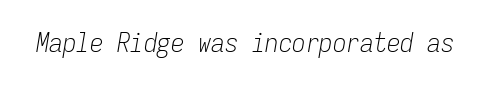
The image shows 27 px text type, italic (leaning right); set normal letter spacing, not underlined.
